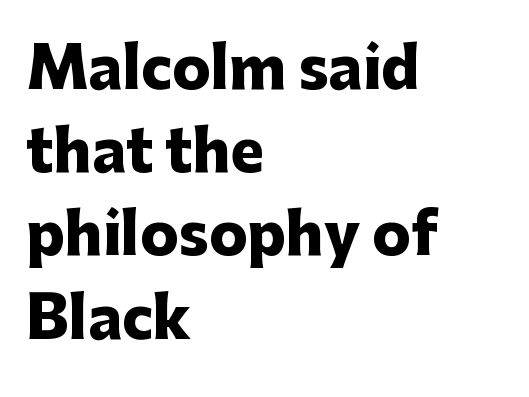
The image shows 57 px heavy sans-serif type, upright; set left-aligned, normal line spacing (1.46x), normal letter spacing, not underlined; low stroke contrast and a medium x-height.
